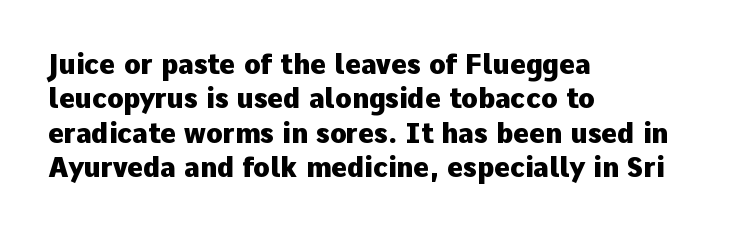
{"italic": "no", "bold": "yes", "underline": "no", "align": "left", "line_spacing": "normal", "line_spacing_ratio": 1.27, "letter_spacing": "normal", "letter_spacing_em": 0.0, "glyph_px": 27}
